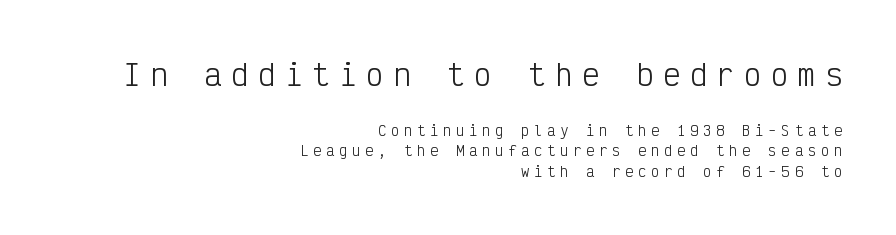
The baseline area is clear. Ascenders rise straight up at ninety degrees. The horizontal fit of the characters is loose and conspicuously gappy. Evenly set lines give the paragraph a standard silhouette. The compositor pushed each line to the right boundary.
